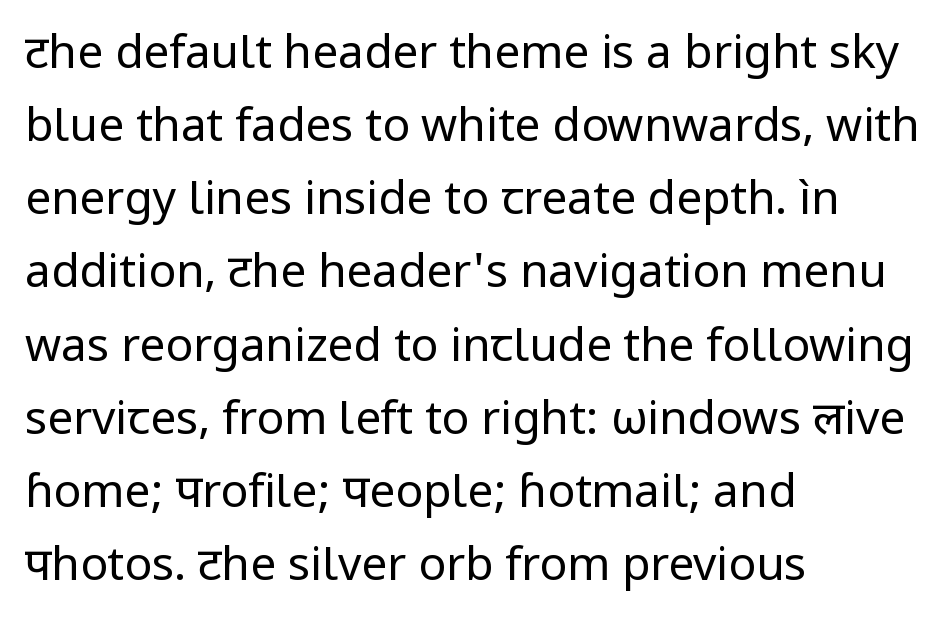
The image shows 46 px regular-weight sans-serif type, upright; set left-aligned, normal line spacing (1.59x), normal letter spacing, not underlined; low stroke contrast and a medium x-height.
